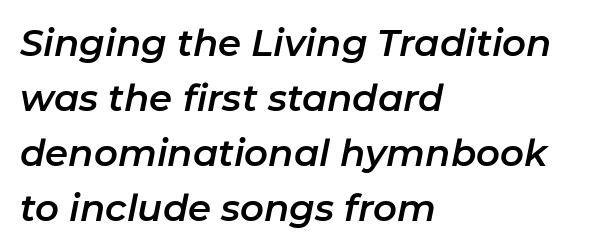
{"italic": "yes", "lean": "right", "slant_degrees": 11, "width": "normal", "stroke_contrast": "low", "x_height": "medium", "monospaced": "no", "underline": "no", "align": "left", "line_spacing": "normal", "line_spacing_ratio": 1.49, "letter_spacing": "normal", "letter_spacing_em": 0.0, "glyph_px": 37}
